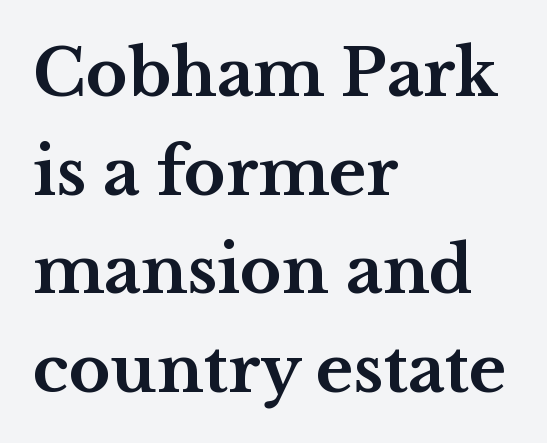
A typesetter would call this proportional, since set widths differ per character. Pretty heavy lettering here — definitely bold. Vertical spacing — default. If you drew a ruler down the left edge, every line would touch it. Descenders hang freely into open space.
